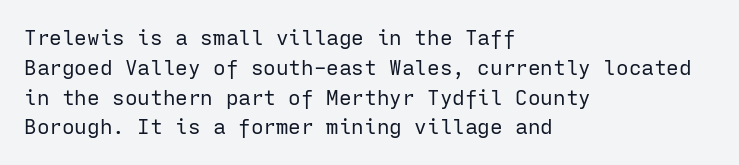
The image shows 21 px text type, upright; set left-aligned, normal line spacing (1.42x), normal letter spacing, not underlined.
